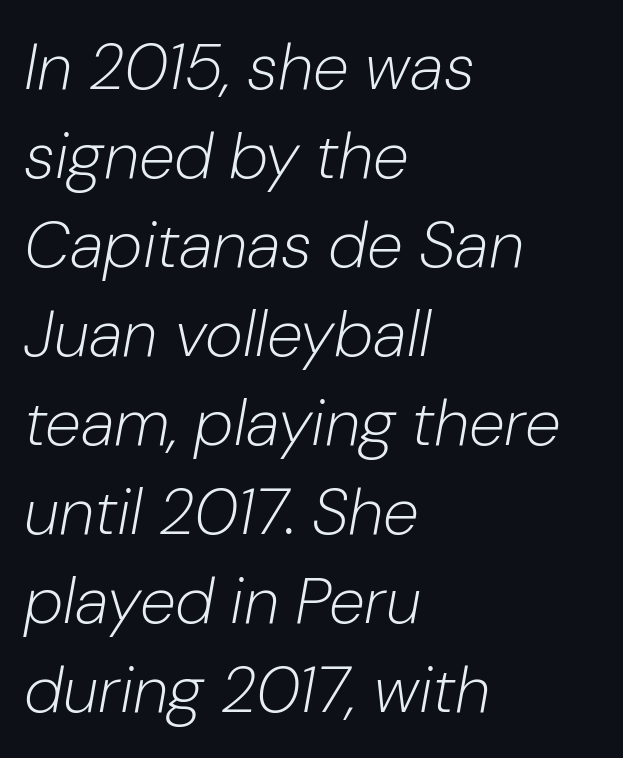
{"italic": "yes", "lean": "right", "slant_degrees": 10, "bold": "no", "weight": "light", "width": "normal", "stroke_contrast": "low", "x_height": "medium", "monospaced": "no", "underline": "no", "align": "left", "line_spacing": "normal", "line_spacing_ratio": 1.37, "letter_spacing": "normal", "letter_spacing_em": 0.0, "glyph_px": 65}
